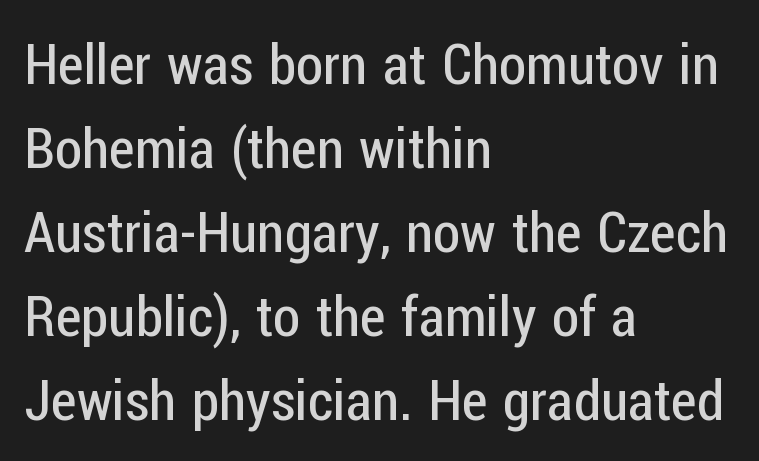
Q: Is the text bold? A: No.
Q: Is the text italic (slanted)? A: No, it is upright.
Q: Is the typeface a serif or a sans-serif typeface? A: Sans-serif.
Q: Is the text underlined? A: No.
Q: How is the paragraph aligned? A: Left-aligned.
Q: Is the spacing between letters normal or unusually wide? A: Normal.
Q: Is the spacing between lines tight, normal or loose? A: Normal.
Q: Width (condensed, normal, or wide)? A: Condensed.
Q: Stroke contrast? A: Low.
Q: x-height? A: Medium.
Q: Monospaced? A: No.
